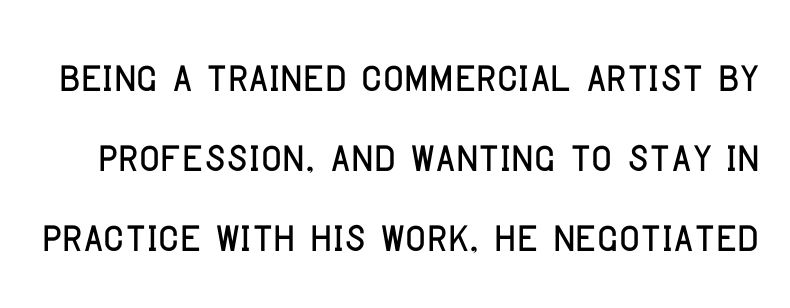
The image shows 57 px condensed sans-serif type, upright; set normal line spacing (1.4x), normal letter spacing, not underlined; low stroke contrast and a large x-height.
